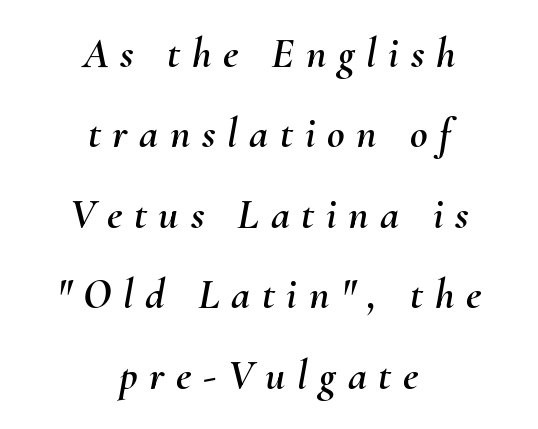
Q: Is the text italic (slanted)? A: Yes, it leans right by about 10 degrees.
Q: Is the text underlined? A: No.
Q: How is the paragraph aligned? A: Centered.
Q: Is the spacing between letters normal or unusually wide? A: Unusually wide.
Q: Width (condensed, normal, or wide)? A: Normal.
Q: Stroke contrast? A: Medium.
Q: x-height? A: Small.
Q: Monospaced? A: No.
